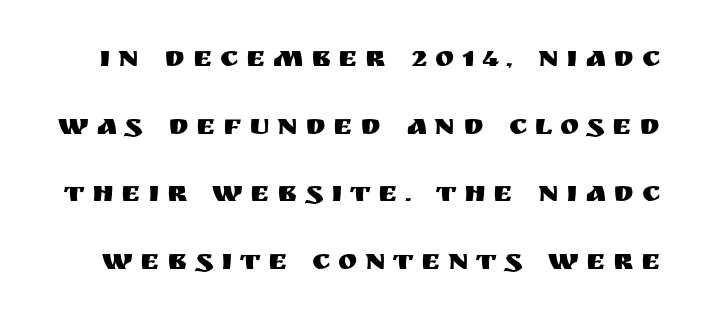
{"serif": "no", "italic": "no", "width": "normal", "stroke_contrast": "medium", "x_height": "large", "monospaced": "no", "underline": "no", "line_spacing": "loose", "line_spacing_ratio": 2.33, "letter_spacing": "wide", "letter_spacing_em": 0.26, "glyph_px": 29}
